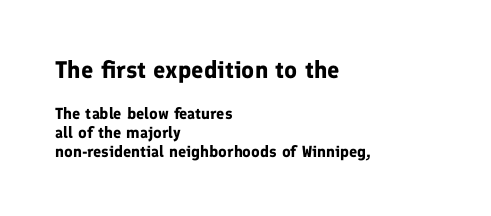
Q: Is the text bold? A: Yes.
Q: Is the text italic (slanted)? A: No, it is upright.
Q: Is the text underlined? A: No.
Q: How is the paragraph aligned? A: Left-aligned.
Q: Is the spacing between letters normal or unusually wide? A: Normal.
Q: Which block of text is set in a larger size, the first (top) or the second (bottom)? A: The first (top) one.
